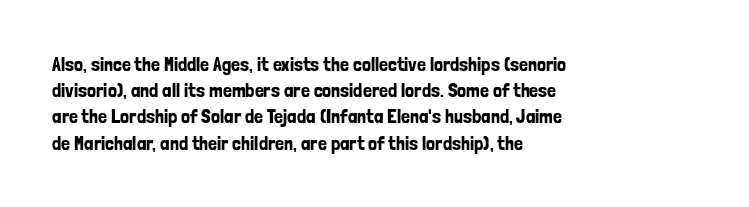
Q: Is the text italic (slanted)? A: No, it is upright.
Q: Is the text underlined? A: No.
Q: How is the paragraph aligned? A: Left-aligned.
Q: Is the spacing between letters normal or unusually wide? A: Normal.
Q: Is the spacing between lines tight, normal or loose? A: Normal.
